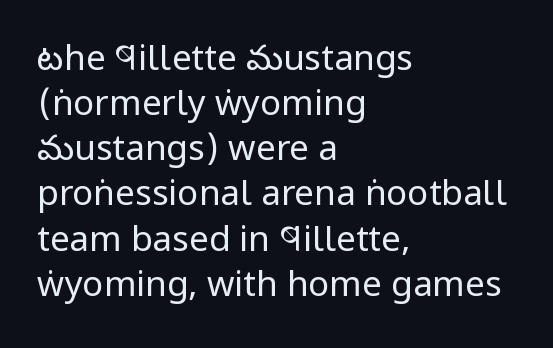
The image shows 35 px regular-weight, condensed sans-serif type, upright; set left-aligned, normal line spacing (1.29x), normal letter spacing, not underlined; low stroke contrast and a large x-height.
